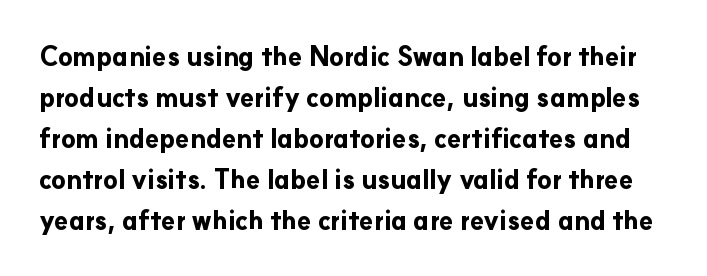
{"italic": "no", "bold": "yes", "underline": "no", "line_spacing": "normal", "line_spacing_ratio": 1.58, "letter_spacing": "normal", "letter_spacing_em": 0.0, "glyph_px": 26}
